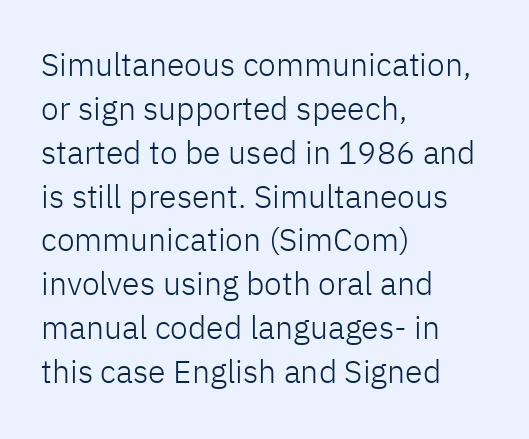
The image shows 32 px light sans-serif type, upright; set left-aligned, normal line spacing (1.37x), normal letter spacing, not underlined; low stroke contrast and a medium x-height.
